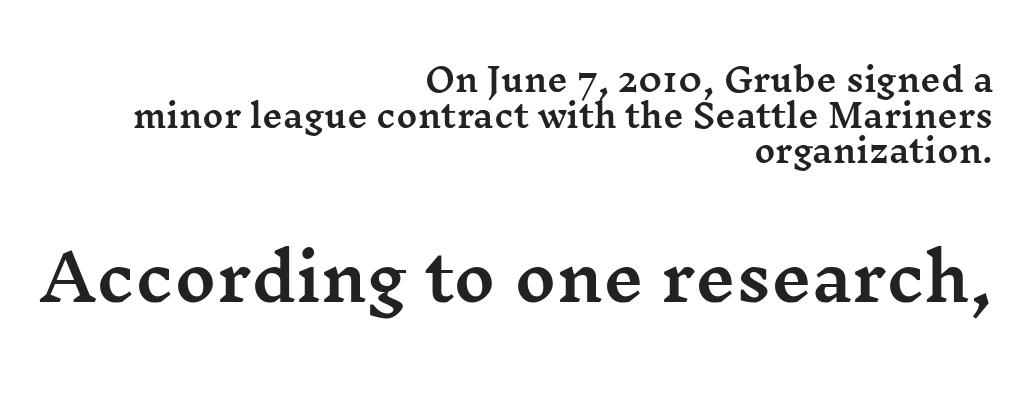
Q: Is the text italic (slanted)? A: No, it is upright.
Q: Is the typeface a serif or a sans-serif typeface? A: Serif.
Q: Is the text underlined? A: No.
Q: How is the paragraph aligned? A: Right-aligned.
Q: Is the spacing between letters normal or unusually wide? A: Normal.
Q: Is the spacing between lines tight, normal or loose? A: Tight.
Q: Which block of text is set in a larger size, the first (top) or the second (bottom)? A: The second (bottom) one.
Q: Width (condensed, normal, or wide)? A: Wide.
Q: Stroke contrast? A: Medium.
Q: x-height? A: Medium.
Q: Monospaced? A: No.
